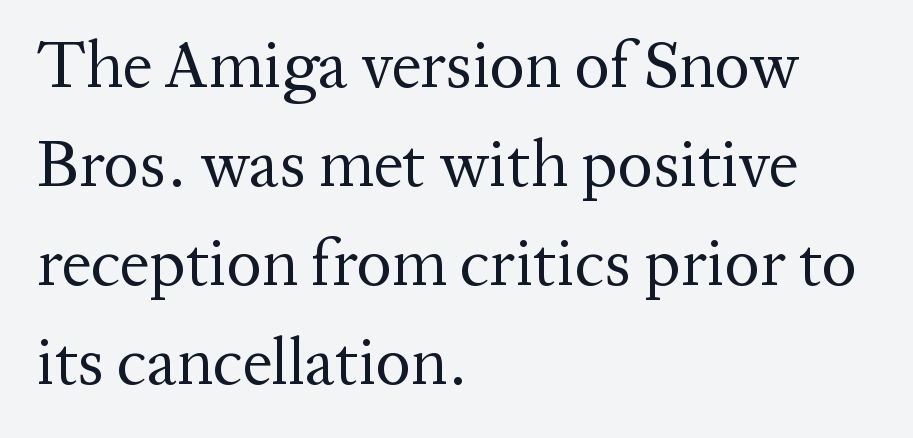
The image shows 66 px regular-weight serif type, upright; set left-aligned, normal line spacing (1.5x), normal letter spacing, not underlined; medium stroke contrast and a medium x-height.
